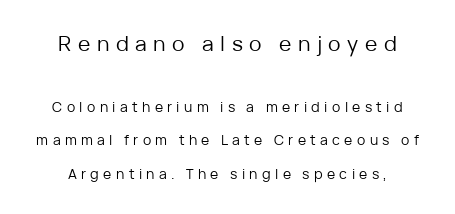
Q: Is the text bold? A: No.
Q: Is the text italic (slanted)? A: No, it is upright.
Q: Is the text underlined? A: No.
Q: Is the spacing between letters normal or unusually wide? A: Unusually wide.
Q: Is the spacing between lines tight, normal or loose? A: Loose.
Q: Which block of text is set in a larger size, the first (top) or the second (bottom)? A: The first (top) one.
